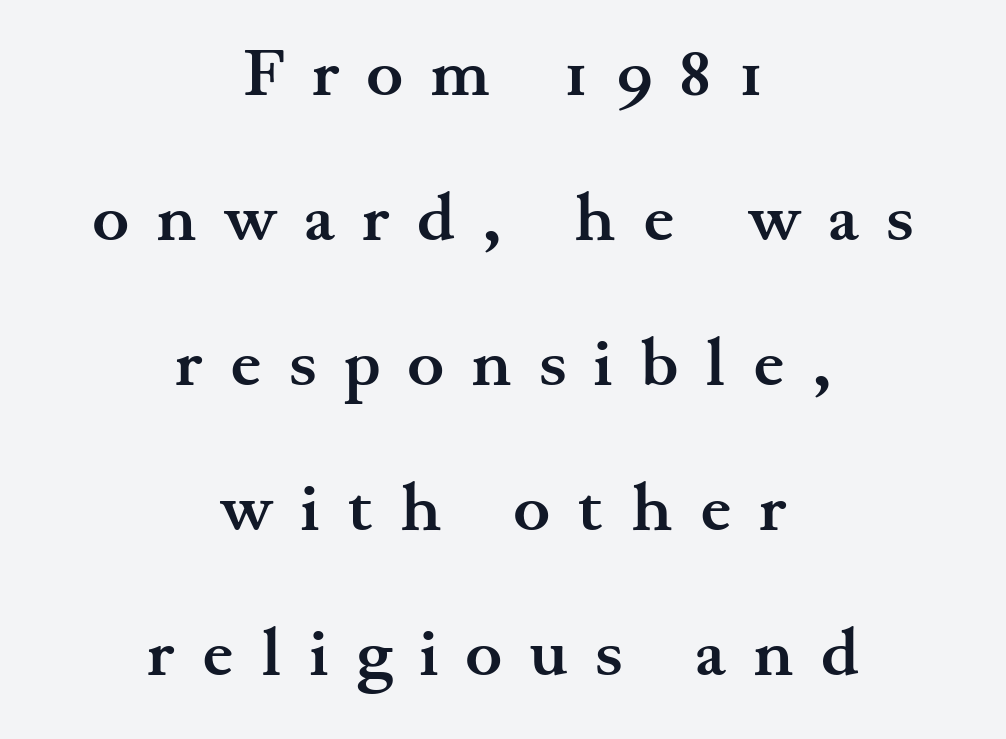
{"serif": "yes", "italic": "no", "bold": "yes", "weight": "semibold", "width": "wide", "stroke_contrast": "medium", "x_height": "small", "monospaced": "no", "underline": "no", "align": "center", "line_spacing": "loose", "line_spacing_ratio": 2.1, "letter_spacing": "wide", "letter_spacing_em": 0.4, "glyph_px": 69}
